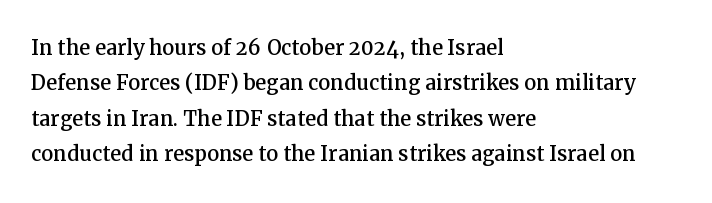
The image shows 27 px text type, upright; set left-aligned, normal line spacing (1.31x), normal letter spacing, not underlined.
